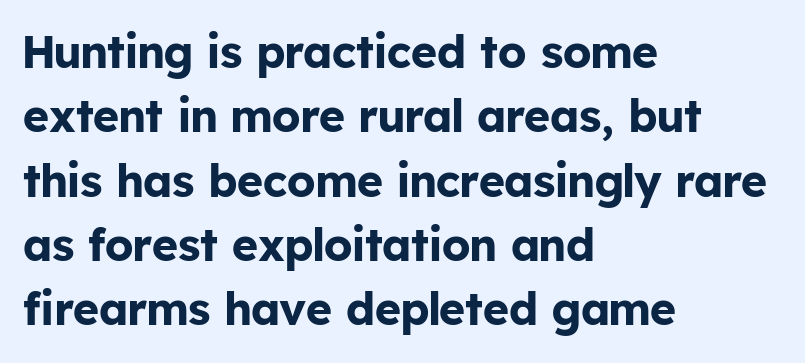
Q: Is the text bold? A: Yes.
Q: Is the text italic (slanted)? A: No, it is upright.
Q: Is the typeface a serif or a sans-serif typeface? A: Sans-serif.
Q: Is the text underlined? A: No.
Q: How is the paragraph aligned? A: Left-aligned.
Q: Is the spacing between letters normal or unusually wide? A: Normal.
Q: Is the spacing between lines tight, normal or loose? A: Normal.
Q: Width (condensed, normal, or wide)? A: Normal.
Q: Stroke contrast? A: Low.
Q: x-height? A: Medium.
Q: Monospaced? A: No.
